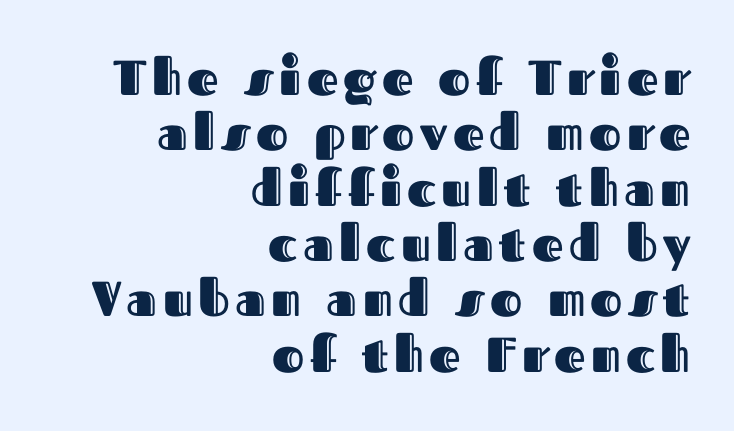
The space beneath each line is pristine and unruled. Each letter keeps its own natural width here, so spacing adapts to shape. The lines are quadded right. Quick note: interline space is minimal.
